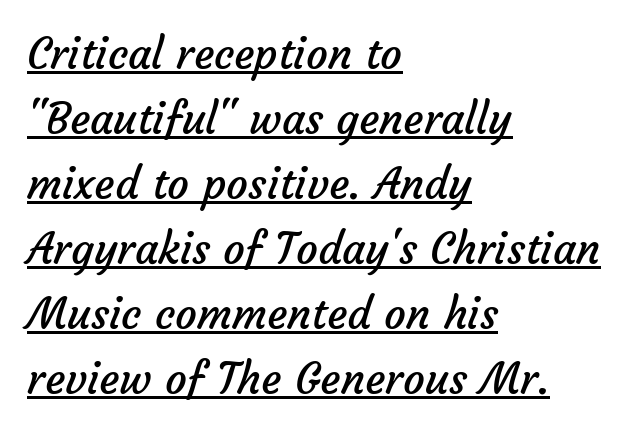
{"serif": "no", "bold": "no", "weight": "regular", "width": "normal", "stroke_contrast": "low", "x_height": "medium", "monospaced": "no", "underline": "yes", "align": "left", "line_spacing": "normal", "line_spacing_ratio": 1.51, "letter_spacing": "normal", "letter_spacing_em": 0.0, "glyph_px": 43}
